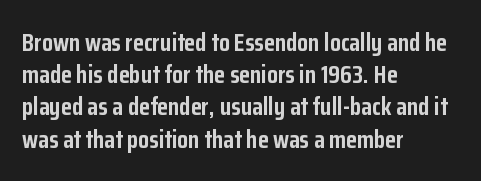
The image shows 25 px bold type, upright; set left-aligned, normal line spacing (1.29x), normal letter spacing, not underlined.
